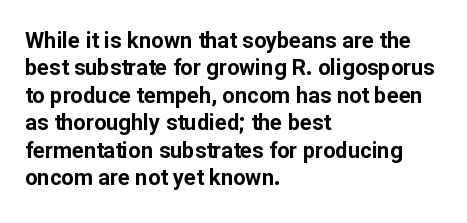
Q: Is the text bold? A: Yes.
Q: Is the text italic (slanted)? A: No, it is upright.
Q: Is the text underlined? A: No.
Q: How is the paragraph aligned? A: Left-aligned.
Q: Is the spacing between letters normal or unusually wide? A: Normal.
Q: Is the spacing between lines tight, normal or loose? A: Normal.
